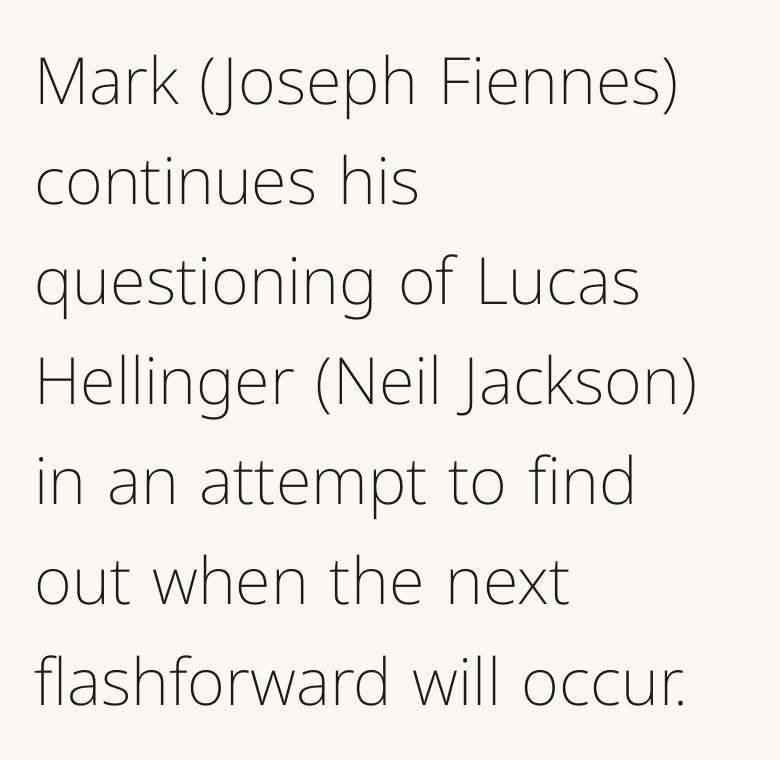
{"serif": "no", "italic": "no", "bold": "no", "weight": "light", "width": "normal", "stroke_contrast": "low", "x_height": "medium", "monospaced": "no", "underline": "no", "align": "left", "line_spacing": "normal", "line_spacing_ratio": 1.54, "letter_spacing": "normal", "letter_spacing_em": 0.0, "glyph_px": 65}
